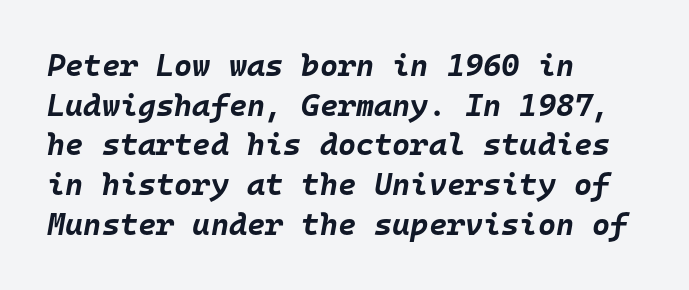
Q: Is the text bold? A: Yes.
Q: Is the text italic (slanted)? A: Yes, it leans right by about 10 degrees.
Q: Is the text underlined? A: No.
Q: How is the paragraph aligned? A: Left-aligned.
Q: Is the spacing between letters normal or unusually wide? A: Normal.
Q: Is the spacing between lines tight, normal or loose? A: Normal.
Q: Width (condensed, normal, or wide)? A: Normal.
Q: Stroke contrast? A: Low.
Q: x-height? A: Large.
Q: Monospaced? A: Yes.
